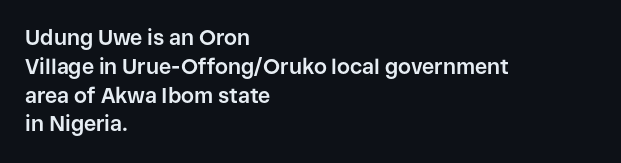
Leftover space on each line is placed entirely after the last word. The baseline area is clear. Tracking value appears to be zero — textbook default spacing. Is the type bold? Yes — the strokes are clearly thick and heavy.
